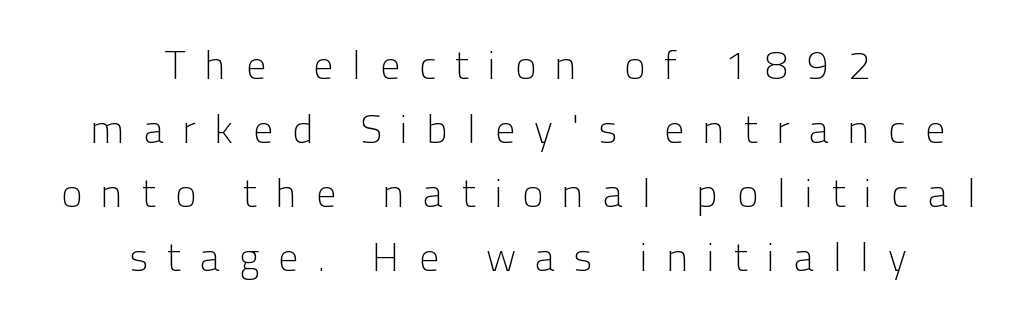
Unmarked baselines from the first word to the last. Looks like regular typesetting: each glyph gets only the width it needs. Every row of glyphs is offset so its center matches the block's center. Baseline-to-baseline distance is the conventional proportion of letter height. Posture: vertical.
